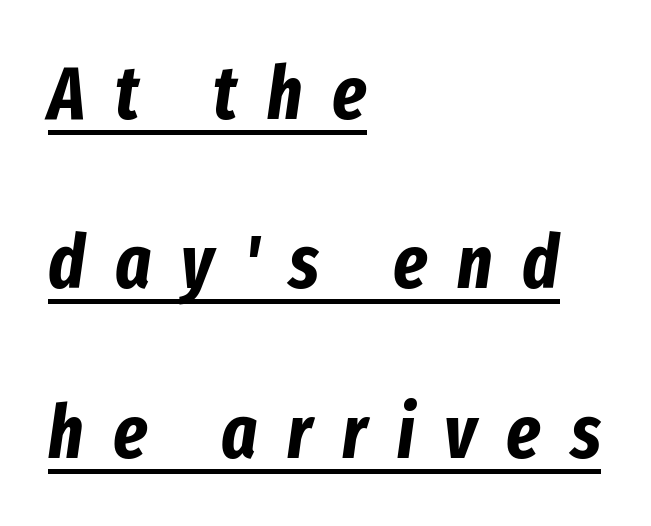
What weight is shown? A full bold with thick strokes. The typesetter has applied underlining to the passage shown. The passage is arranged the way most books set body copy — flush left. The passage shown leans; its letterforms are oblique. Honestly, the rows look like they've been pulled way apart.
